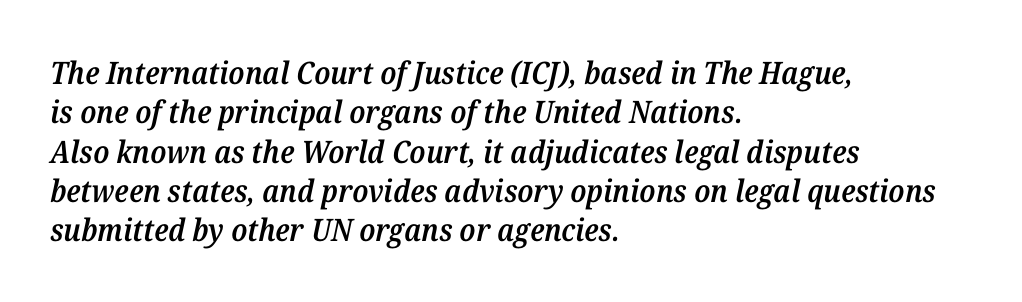
Q: Is the text bold? A: Semi-bold.
Q: Is the text italic (slanted)? A: Yes, it leans right by about 12 degrees.
Q: Is the typeface a serif or a sans-serif typeface? A: Serif.
Q: Is the text underlined? A: No.
Q: How is the paragraph aligned? A: Left-aligned.
Q: Is the spacing between letters normal or unusually wide? A: Normal.
Q: Is the spacing between lines tight, normal or loose? A: Normal.
Q: Width (condensed, normal, or wide)? A: Normal.
Q: Stroke contrast? A: Medium.
Q: x-height? A: Medium.
Q: Monospaced? A: No.
